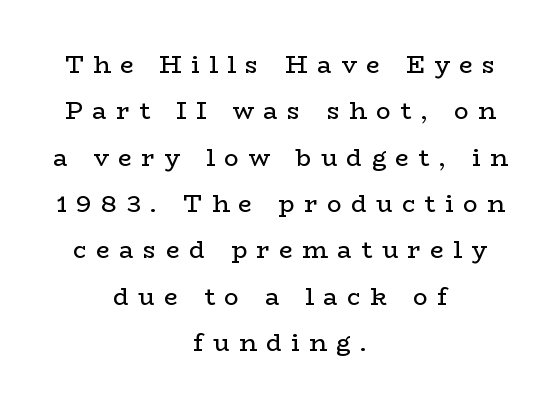
Leading: increased. These glyphs show unthickened strokes, regular width or finer. Lines of text with bare space underneath. The letters stand upright; this is a roman face. A centered setting, common on invitations and titles, is used for this passage. Students, note that the glyphs here are deliberately spaced far apart.
